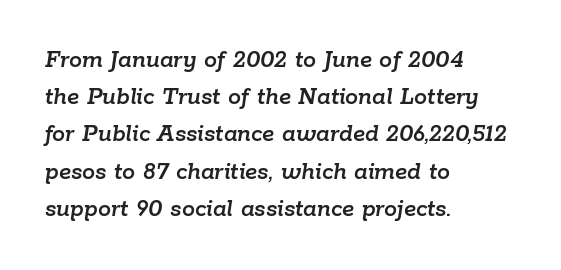
{"italic": "yes", "lean": "right", "slant_degrees": 9, "underline": "no", "align": "left", "line_spacing": "normal", "line_spacing_ratio": 1.43, "letter_spacing": "normal", "letter_spacing_em": 0.0, "glyph_px": 26}
